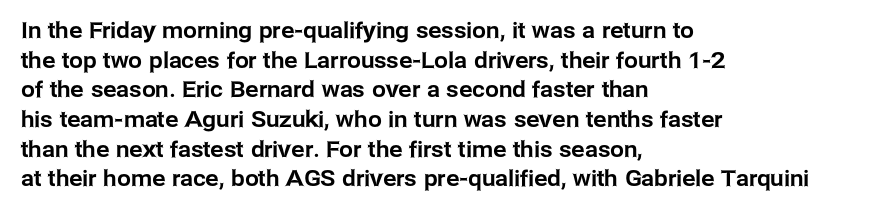
Q: Is the text italic (slanted)? A: No, it is upright.
Q: Is the text underlined? A: No.
Q: How is the paragraph aligned? A: Left-aligned.
Q: Is the spacing between letters normal or unusually wide? A: Normal.
Q: Is the spacing between lines tight, normal or loose? A: Normal.
